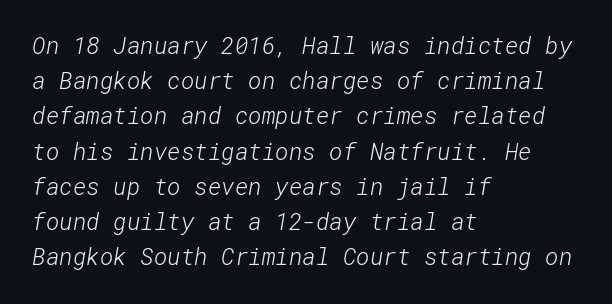
The string is rendered with underlining switched off. Each line starts at the same left margin while the right side varies. Quick note: interline space is typical. Stems and bowls with no extra thickness — not bold.
